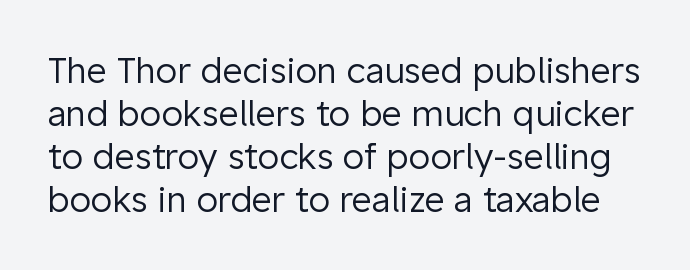
Q: Is the text bold? A: No.
Q: Is the text italic (slanted)? A: No, it is upright.
Q: Is the typeface a serif or a sans-serif typeface? A: Sans-serif.
Q: Is the text underlined? A: No.
Q: Is the spacing between letters normal or unusually wide? A: Normal.
Q: Width (condensed, normal, or wide)? A: Normal.
Q: Stroke contrast? A: Low.
Q: x-height? A: Medium.
Q: Monospaced? A: No.
